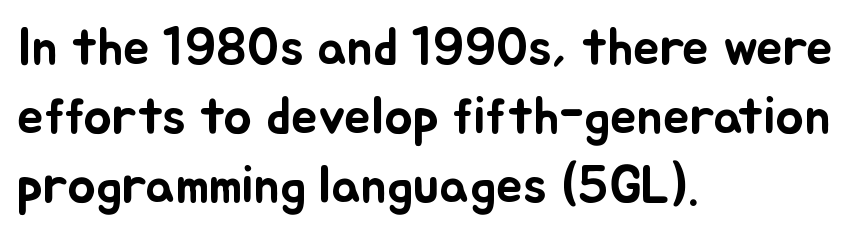
The image shows 53 px text type, upright; set left-aligned, normal line spacing (1.3x), normal letter spacing, not underlined; low stroke contrast and a small x-height.
